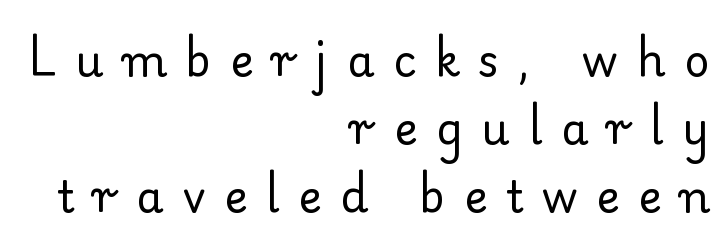
The image shows 44 px regular-weight serif type, upright; set right-aligned, normal line spacing (1.55x), unusually wide letter spacing (+0.43 em), not underlined; low stroke contrast and a small x-height.
